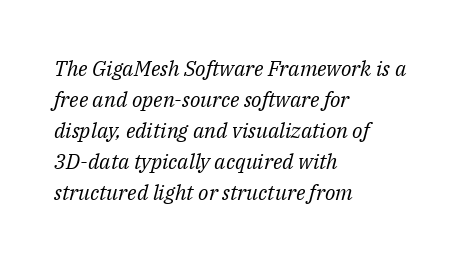
The image shows 21 px text type, italic (leaning right); set left-aligned, normal line spacing (1.48x), normal letter spacing, not underlined.
